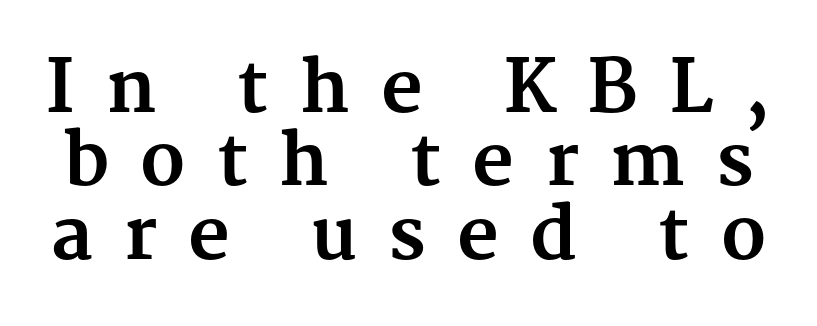
The image shows 72 px bold serif type, upright; set tight line spacing (1.02x), unusually wide letter spacing (+0.43 em), not underlined; medium stroke contrast and a medium x-height.
